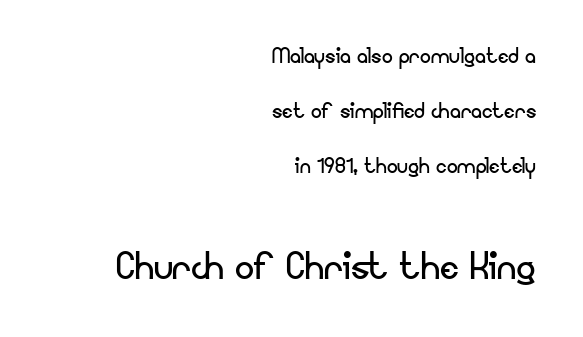
The image shows 48 px regular-weight sans-serif type, upright; set right-aligned, loose line spacing (2.04x), normal letter spacing, not underlined; the second (bottom) block is 1.78x larger; low stroke contrast and a small x-height.
